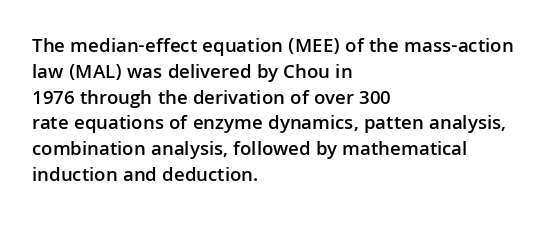
The image shows 20 px text type, upright; set left-aligned, normal line spacing (1.29x), normal letter spacing, not underlined.
